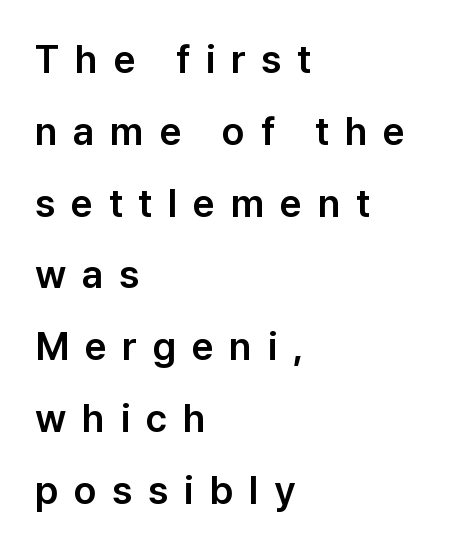
Is the block centered? No — it sits flush against the left margin. The letters stand upright; this is a roman face. The gaps between neighbouring characters are conspicuously large. You could not count columns in this text — the font is proportionally spaced. Regarding serifs, this sample does without them.
